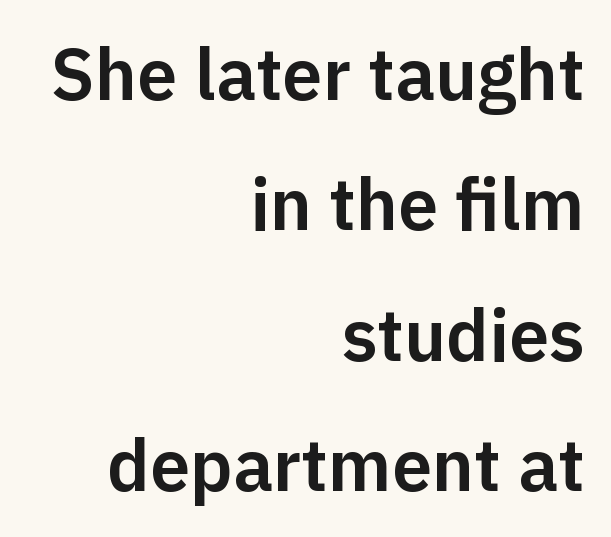
The typeface chosen for these lines omits serifs. Every stem runs plumb, perpendicular to the baseline. Descender tails drop into unmarked territory. The paragraph shown leans on its right margin.
